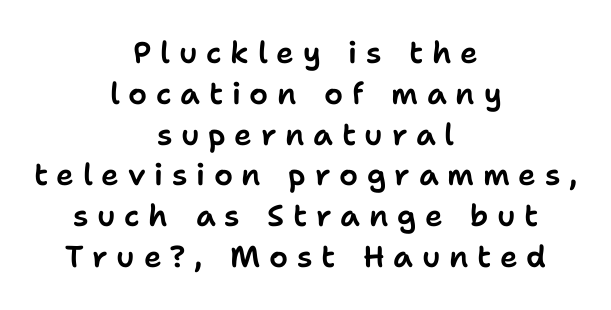
The image shows 30 px sans-serif type, upright; set centered, normal line spacing (1.36x), unusually wide letter spacing (+0.29 em), not underlined; low stroke contrast and a medium x-height.
